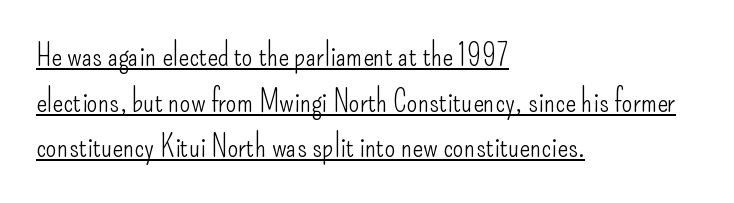
Looks like regular typesetting: each glyph gets only the width it needs. Examine the stroke ends and you'll find no serifs. Regarding leading, the lines here are spaced in the standard way. In CSS terms this would be text-align: left. Every character sits straight up, as roman type does. No chunkiness to these letters — they're not bold.
